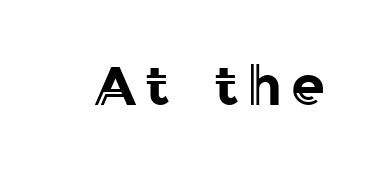
Q: Is the text italic (slanted)? A: No, it is upright.
Q: Is the text underlined? A: No.
Q: Width (condensed, normal, or wide)? A: Normal.
Q: x-height? A: Medium.
Q: Monospaced? A: No.
